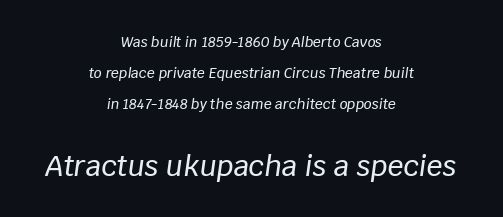
{"italic": "yes", "lean": "right", "slant_degrees": 8, "width": "normal", "stroke_contrast": "low", "x_height": "large", "monospaced": "no", "underline": "no", "align": "center", "line_spacing": "loose", "line_spacing_ratio": 2.2, "letter_spacing": "normal", "letter_spacing_em": 0.0, "larger_block": "second", "size_ratio": 2.0, "glyph_px": 28}
